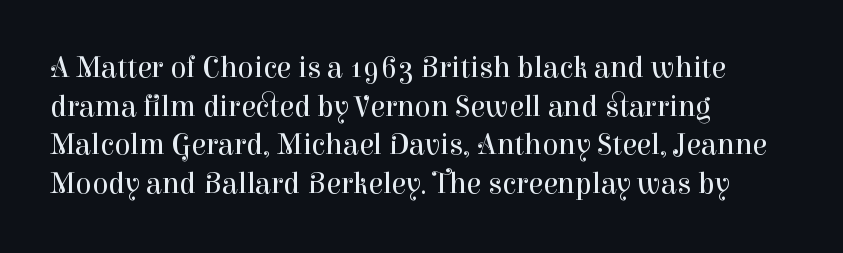
The image shows 30 px regular-weight serif type, upright; set left-aligned, normal line spacing (1.29x), normal letter spacing, not underlined; high stroke contrast and a medium x-height.
